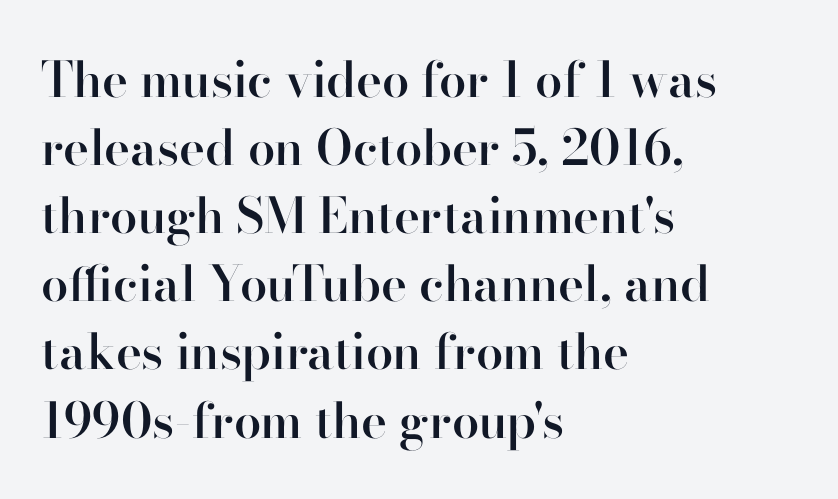
Each new line begins a customary step beneath the previous one. When letters stand straight like this, we call the style roman or upright. Tracking value appears to be zero — textbook default spacing. Summary of weight: moderately heavy, a semibold. Proportional: the letters do not fall into vertical columns.
